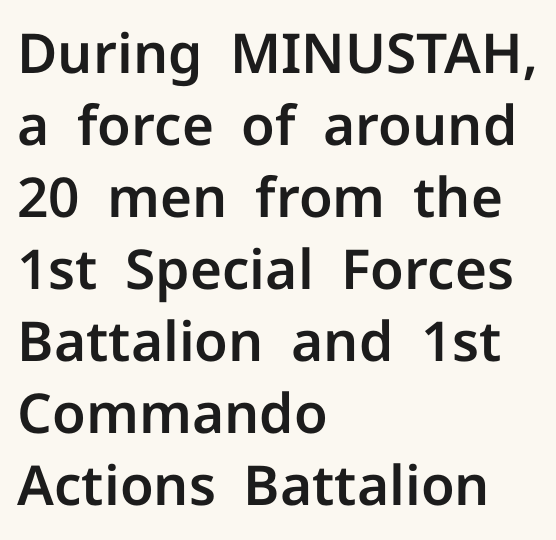
The image shows 55 px sans-serif type, upright; set left-aligned, normal line spacing (1.31x), normal letter spacing, not underlined; low stroke contrast and a medium x-height.
